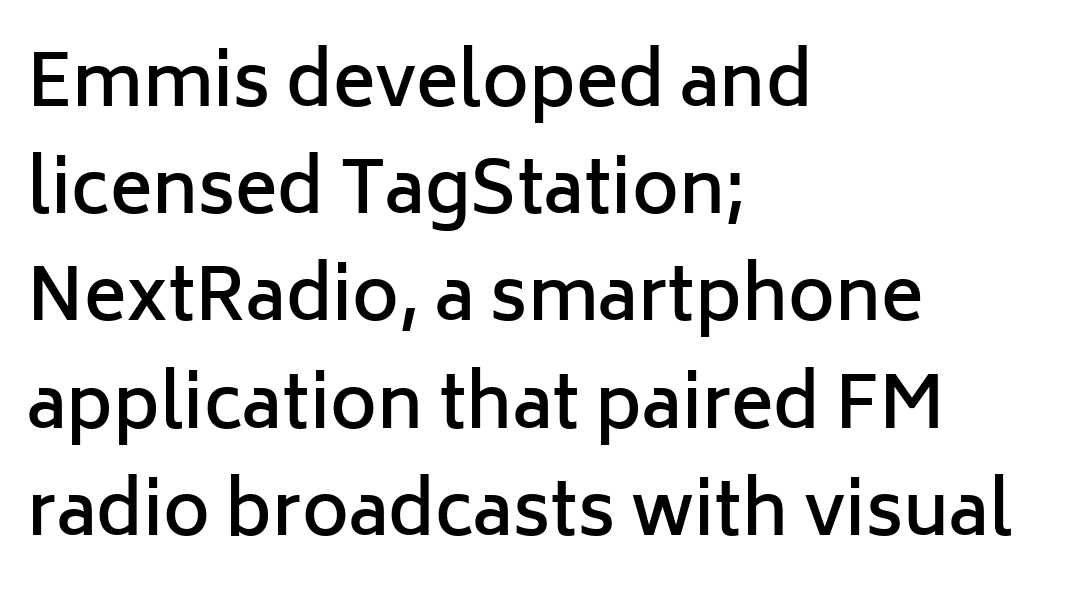
{"serif": "no", "italic": "no", "bold": "semi", "weight": "semibold", "width": "normal", "stroke_contrast": "low", "x_height": "medium", "monospaced": "no", "underline": "no", "align": "left", "line_spacing": "normal", "line_spacing_ratio": 1.51, "letter_spacing": "normal", "letter_spacing_em": 0.0, "glyph_px": 71}
